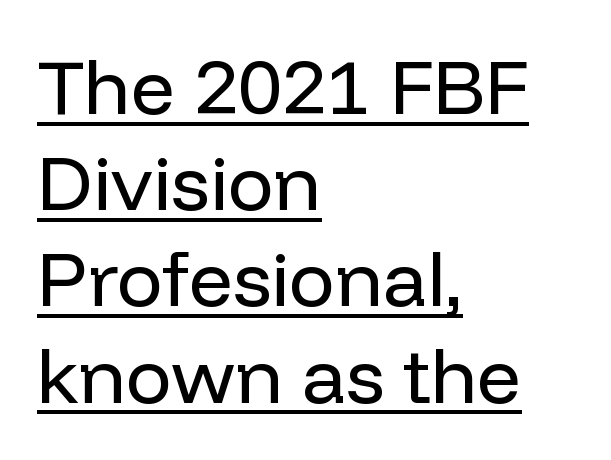
Q: Is the text bold? A: No.
Q: Is the text italic (slanted)? A: No, it is upright.
Q: Is the typeface a serif or a sans-serif typeface? A: Sans-serif.
Q: Is the text underlined? A: Yes.
Q: How is the paragraph aligned? A: Left-aligned.
Q: Is the spacing between letters normal or unusually wide? A: Normal.
Q: Is the spacing between lines tight, normal or loose? A: Normal.
Q: Width (condensed, normal, or wide)? A: Normal.
Q: Stroke contrast? A: Low.
Q: x-height? A: Medium.
Q: Monospaced? A: No.
